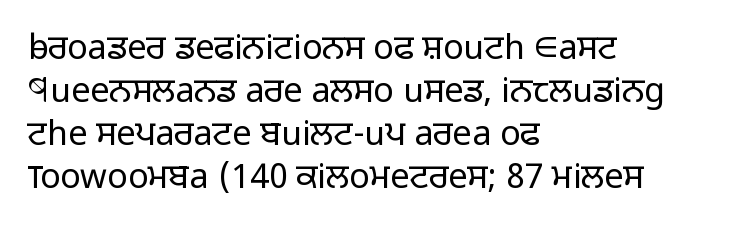
Style check: upright. Classification — sans serif. The rendering keeps characters at their native spacing. If you measured baseline to baseline, you'd find a middling distance. Alignment: flush left.
